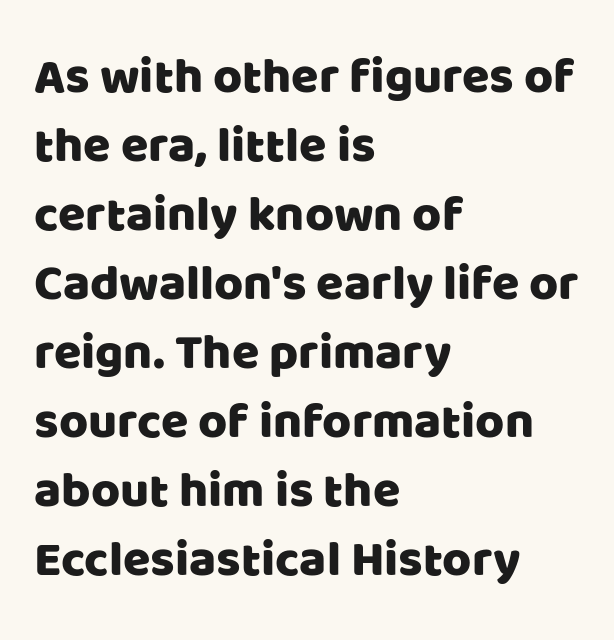
The image shows 50 px sans-serif type, upright; set left-aligned, normal line spacing (1.38x), normal letter spacing, not underlined; low stroke contrast and a large x-height.
